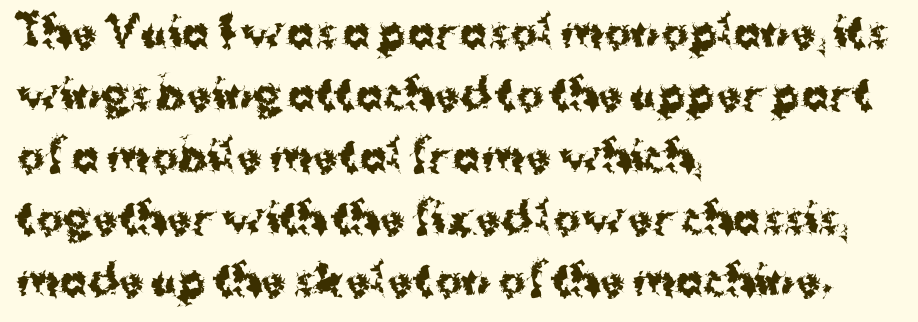
In CSS terms this would be text-align: left. The area under the type is left untouched. These lines are rendered in a variable-pitch font. Emphasis by weight is at full strength: bold. A roman cut, with each character standing at attention. Between one letter and the next there's only the usual sliver of space.
